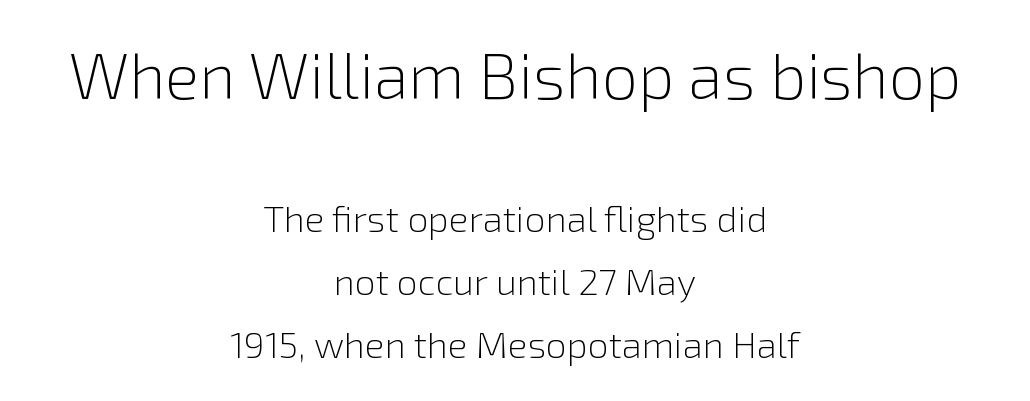
The image shows 64 px light sans-serif type, upright; set centered, normal line spacing (1.7x), normal letter spacing, not underlined; the first (top) block is 1.73x larger; low stroke contrast and a medium x-height.
